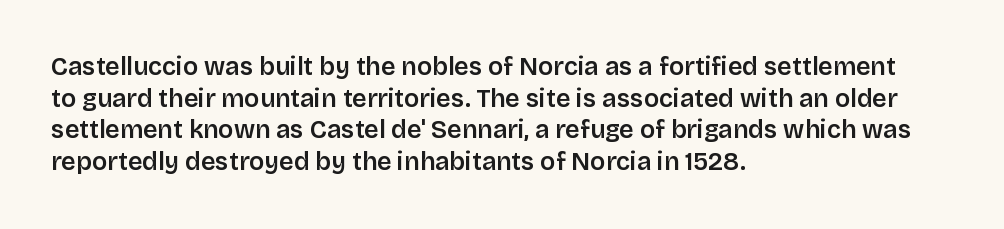
{"italic": "no", "bold": "semi", "underline": "no", "align": "left", "line_spacing": "normal", "line_spacing_ratio": 1.27, "letter_spacing": "normal", "letter_spacing_em": 0.0, "glyph_px": 25}
